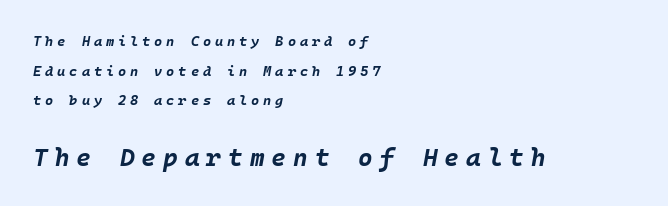
{"italic": "yes", "lean": "right", "slant_degrees": 10, "bold": "yes", "underline": "no", "align": "left", "line_spacing": "loose", "line_spacing_ratio": 2.12, "letter_spacing": "wide", "letter_spacing_em": 0.28, "larger_block": "second", "size_ratio": 1.79, "glyph_px": 25}
